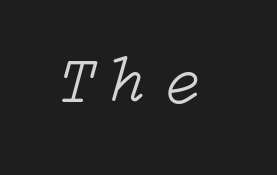
The image shows 66 px light type, italic (leaning right); set unusually wide letter spacing (+0.26 em), not underlined; low stroke contrast and a medium x-height.
